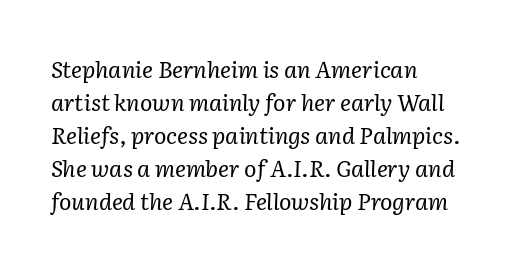
Q: Is the text bold? A: No.
Q: Is the text italic (slanted)? A: Yes, it leans right by about 2 degrees.
Q: Is the text underlined? A: No.
Q: How is the paragraph aligned? A: Left-aligned.
Q: Is the spacing between letters normal or unusually wide? A: Normal.
Q: Is the spacing between lines tight, normal or loose? A: Normal.
